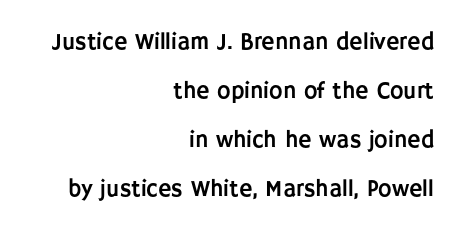
Q: Is the text italic (slanted)? A: No, it is upright.
Q: Is the text underlined? A: No.
Q: How is the paragraph aligned? A: Right-aligned.
Q: Is the spacing between letters normal or unusually wide? A: Normal.
Q: Is the spacing between lines tight, normal or loose? A: Loose.
